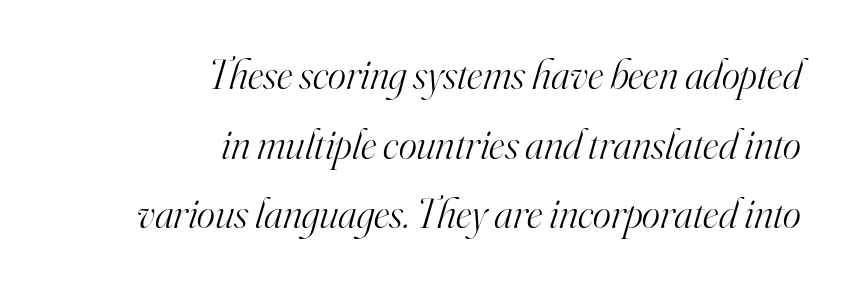
Q: Is the text bold? A: No.
Q: Is the text italic (slanted)? A: Yes, it leans right by about 16 degrees.
Q: Is the typeface a serif or a sans-serif typeface? A: Serif.
Q: Is the text underlined? A: No.
Q: How is the paragraph aligned? A: Right-aligned.
Q: Is the spacing between letters normal or unusually wide? A: Normal.
Q: Is the spacing between lines tight, normal or loose? A: Normal.
Q: Width (condensed, normal, or wide)? A: Normal.
Q: Stroke contrast? A: High.
Q: x-height? A: Small.
Q: Monospaced? A: No.
